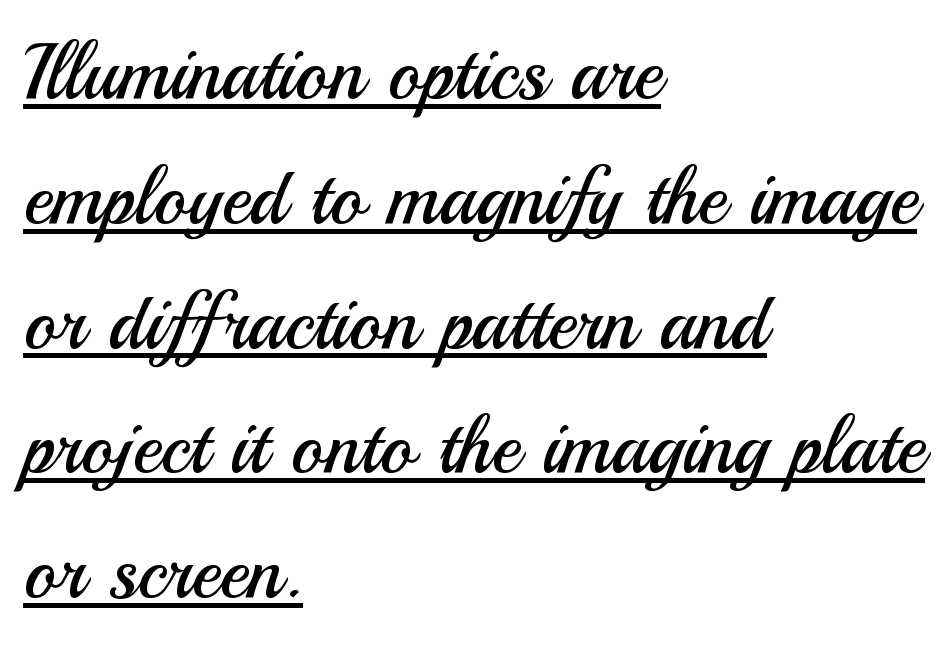
The image shows 78 px regular-weight sans-serif type; set left-aligned, normal line spacing (1.6x), normal letter spacing, underlined; medium stroke contrast and a small x-height.
